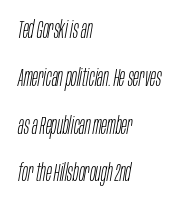
This reads as an unemphasized weight, regular at the heaviest. Compared with ordinary roman type, these characters are visibly tilted. Loosely led — the rows are spread out. Nobody drew a line under any word here. Alignment: flush left.
